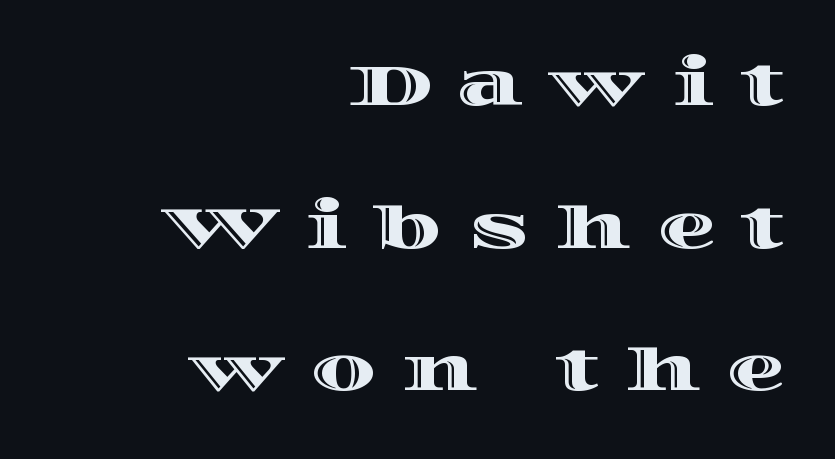
Proportional: the letters do not fall into vertical columns. The paragraph shown leans on its right margin. Airy leading. Check the space under the baseline: it is left empty.
